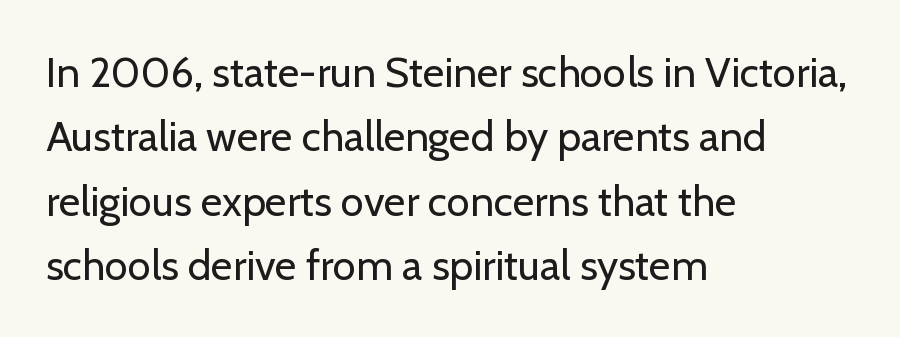
The image shows 42 px regular-weight sans-serif type, upright; set left-aligned, normal line spacing (1.53x), normal letter spacing, not underlined; low stroke contrast and a medium x-height.
